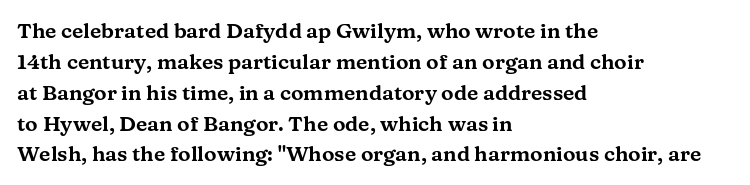
Q: Is the text italic (slanted)? A: No, it is upright.
Q: Is the text underlined? A: No.
Q: How is the paragraph aligned? A: Left-aligned.
Q: Is the spacing between letters normal or unusually wide? A: Normal.
Q: Is the spacing between lines tight, normal or loose? A: Normal.
